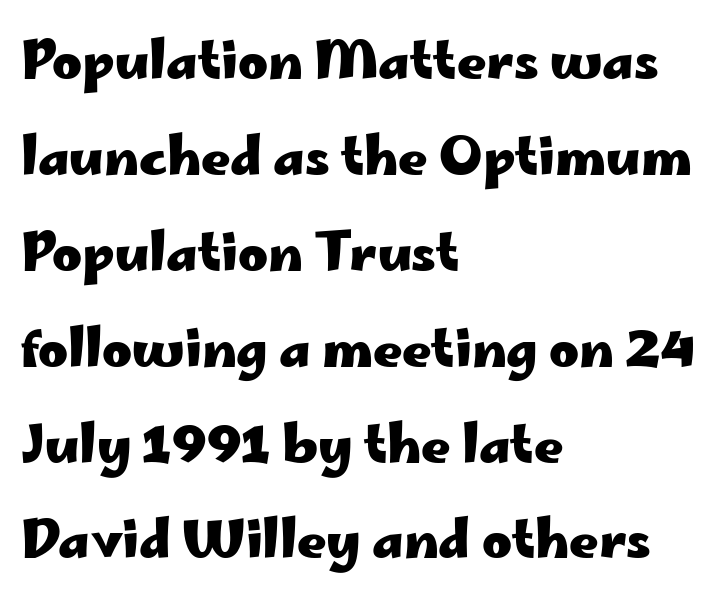
{"serif": "no", "italic": "no", "bold": "yes", "weight": "heavy", "width": "wide", "stroke_contrast": "low", "x_height": "small", "monospaced": "no", "underline": "no", "align": "left", "line_spacing_ratio": 1.88, "letter_spacing": "normal", "letter_spacing_em": 0.0, "glyph_px": 51}
